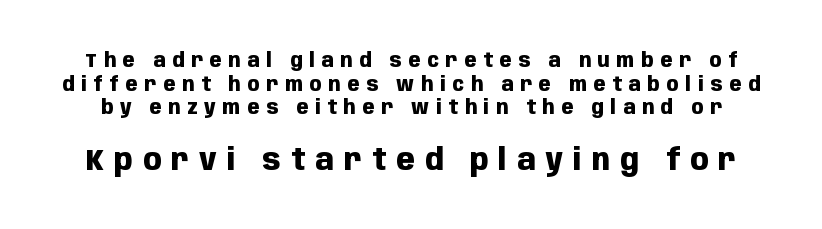
Q: Is the text bold? A: Yes.
Q: Is the text italic (slanted)? A: No, it is upright.
Q: Is the typeface a serif or a sans-serif typeface? A: Sans-serif.
Q: Is the text underlined? A: No.
Q: Is the spacing between letters normal or unusually wide? A: Unusually wide.
Q: Which block of text is set in a larger size, the first (top) or the second (bottom)? A: The second (bottom) one.
Q: Width (condensed, normal, or wide)? A: Condensed.
Q: Stroke contrast? A: Low.
Q: x-height? A: Large.
Q: Monospaced? A: No.
